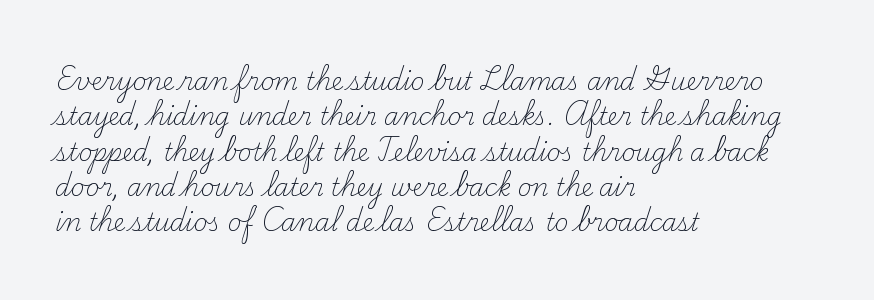
{"bold": "no", "underline": "no", "align": "left", "line_spacing": "normal", "line_spacing_ratio": 1.47, "letter_spacing": "normal", "letter_spacing_em": 0.0, "glyph_px": 24}
